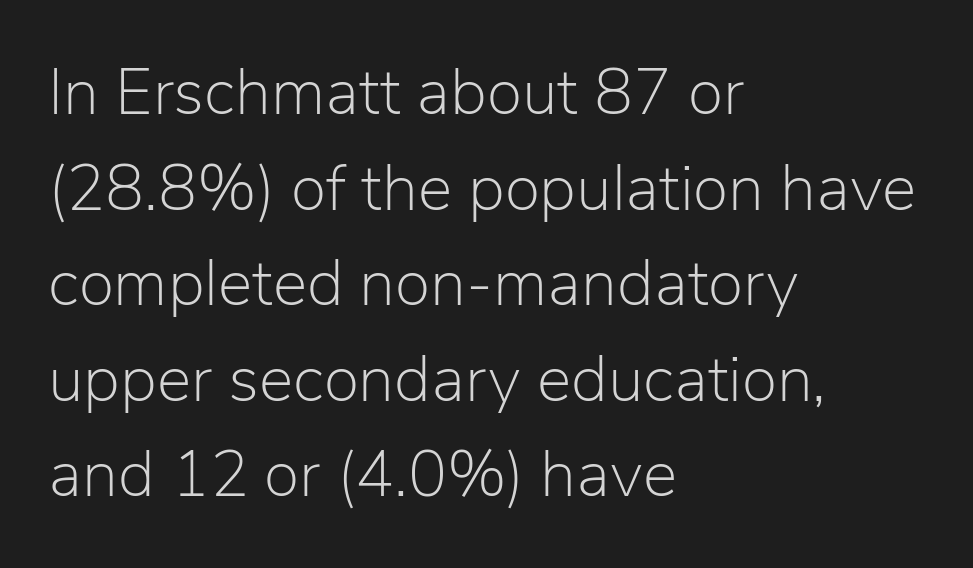
Vertical stems look standard width or narrower in stroke. The characters display no serif detailing; their extremities are plain. The text block is weighted toward the left margin, trailing off unevenly rightward. Descenders hang freely into open space. Line spacing here is normal.
